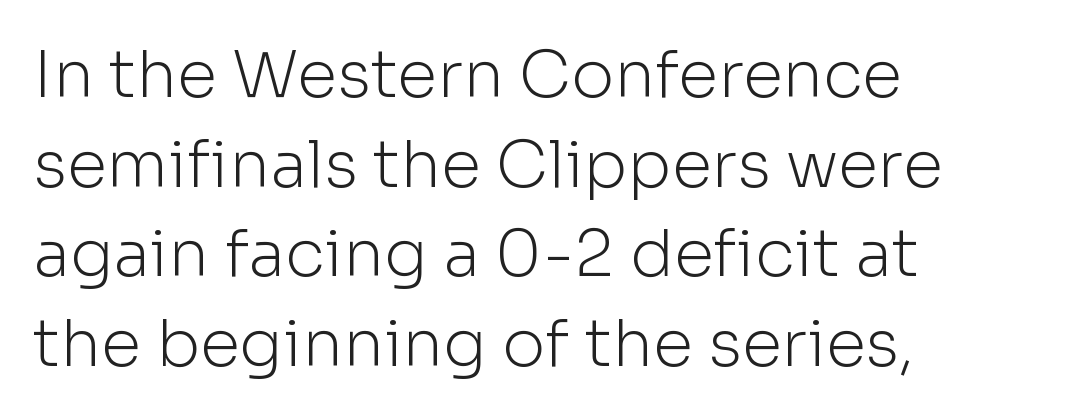
{"serif": "no", "italic": "no", "bold": "no", "weight": "light", "width": "normal", "stroke_contrast": "low", "x_height": "medium", "monospaced": "no", "underline": "no", "align": "left", "line_spacing": "normal", "line_spacing_ratio": 1.38, "letter_spacing": "normal", "letter_spacing_em": 0.0, "glyph_px": 65}
